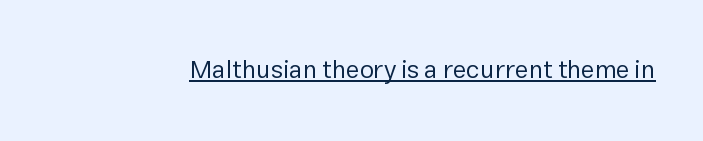
The image shows 25 px text type, upright; set normal letter spacing, underlined.
